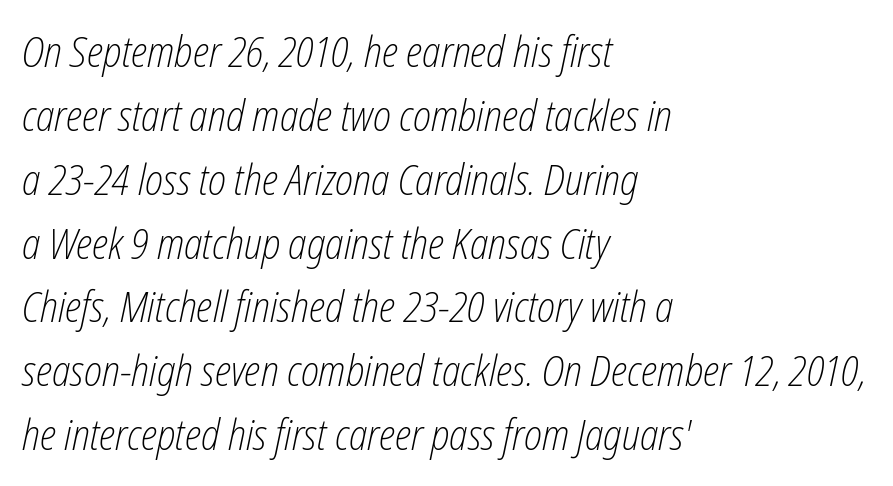
A bare baseline throughout the passage. The rendering uses natural spacing where letterforms have individual widths. In terms of leading, this rendering sits right in the middle. The letterforms sit shoulder to shoulder at normal distance. The passage shown is not bold in any degree. Each line starts at the same left margin while the right side varies.
